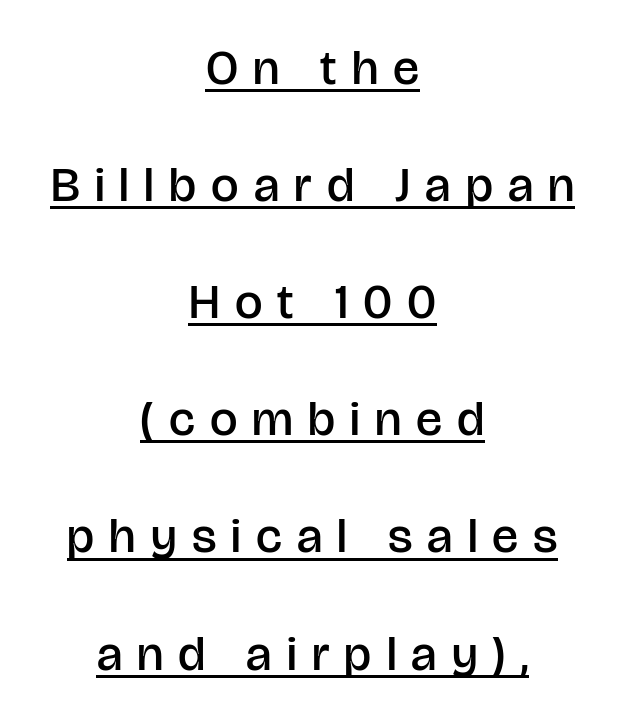
The image shows 49 px semibold sans-serif type, upright; set centered, loose line spacing (2.39x), unusually wide letter spacing (+0.31 em), underlined; low stroke contrast and a large x-height.
